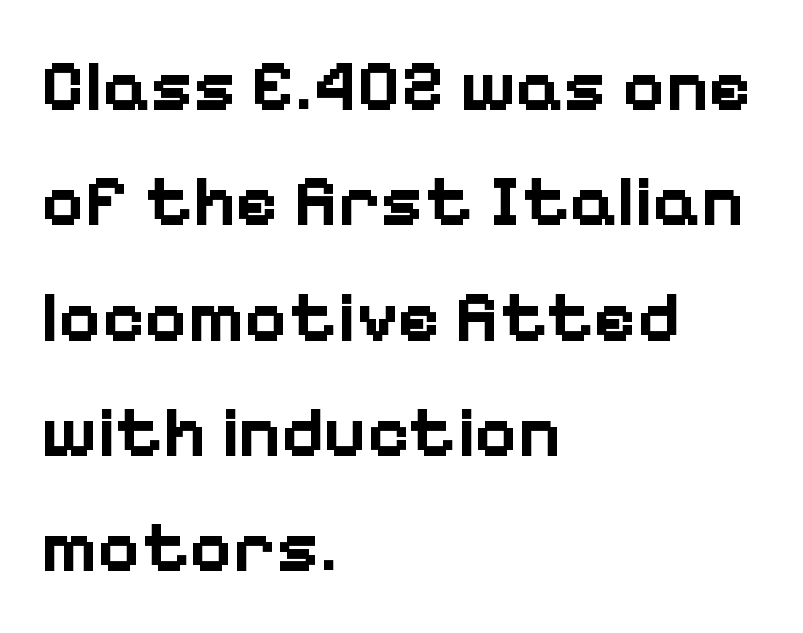
Q: Is the text bold? A: Yes.
Q: Is the text italic (slanted)? A: No, it is upright.
Q: Is the typeface a serif or a sans-serif typeface? A: Sans-serif.
Q: Is the text underlined? A: No.
Q: How is the paragraph aligned? A: Left-aligned.
Q: Is the spacing between letters normal or unusually wide? A: Normal.
Q: Is the spacing between lines tight, normal or loose? A: Normal.
Q: Width (condensed, normal, or wide)? A: Normal.
Q: Stroke contrast? A: Low.
Q: x-height? A: Medium.
Q: Monospaced? A: No.
